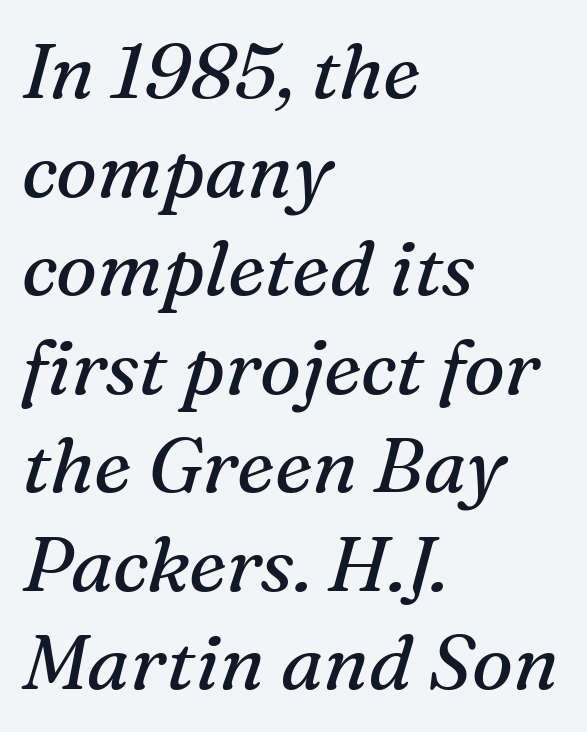
Q: Is the text bold? A: No.
Q: Is the text italic (slanted)? A: Yes, it leans right by about 16 degrees.
Q: Is the typeface a serif or a sans-serif typeface? A: Serif.
Q: Is the text underlined? A: No.
Q: How is the paragraph aligned? A: Left-aligned.
Q: Is the spacing between letters normal or unusually wide? A: Normal.
Q: Is the spacing between lines tight, normal or loose? A: Normal.
Q: Width (condensed, normal, or wide)? A: Normal.
Q: Stroke contrast? A: Medium.
Q: x-height? A: Medium.
Q: Monospaced? A: No.
